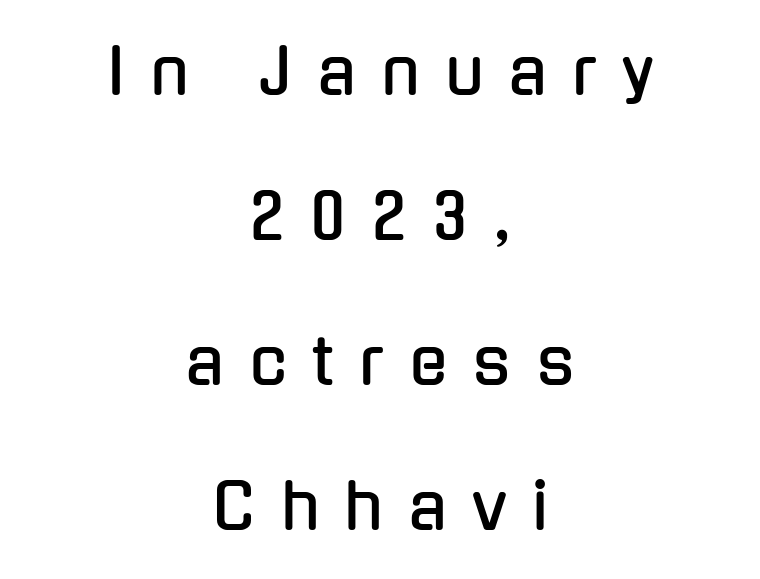
Q: Is the text italic (slanted)? A: No, it is upright.
Q: Is the typeface a serif or a sans-serif typeface? A: Sans-serif.
Q: Is the text underlined? A: No.
Q: How is the paragraph aligned? A: Centered.
Q: Is the spacing between letters normal or unusually wide? A: Unusually wide.
Q: Is the spacing between lines tight, normal or loose? A: Loose.
Q: Width (condensed, normal, or wide)? A: Condensed.
Q: Stroke contrast? A: Low.
Q: x-height? A: Medium.
Q: Monospaced? A: No.
